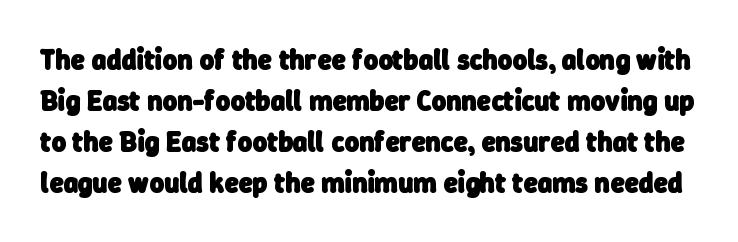
The image shows 28 px heavy sans-serif type; set normal line spacing (1.47x), normal letter spacing, not underlined; low stroke contrast and a medium x-height.
